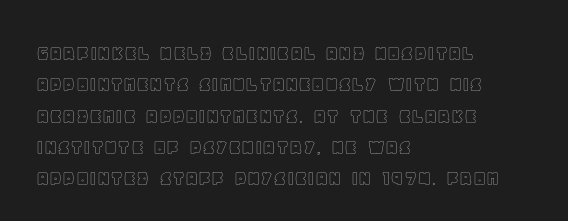
{"italic": "no", "underline": "no", "align": "left", "line_spacing": "normal", "line_spacing_ratio": 1.36, "letter_spacing": "normal", "letter_spacing_em": 0.0, "glyph_px": 23}
